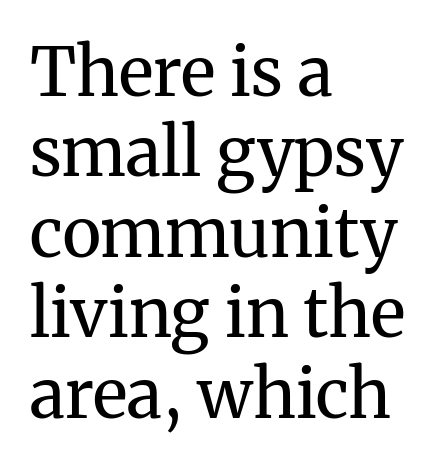
Is the stroke heavy? The answer is a plain regular-or-lighter. Vertical strokes here are truly vertical. The lines are quadded left. Default kerning and tracking; the words read as compact shapes. This rendering employs a face with finishing strokes, i.e., a serif. The face used here is proportionally spaced, like ordinary book or web type.
